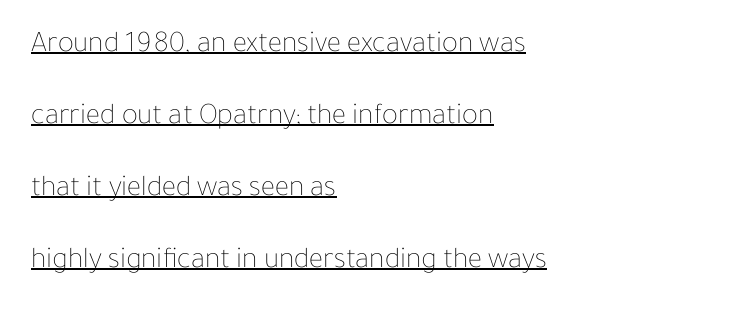
The image shows 30 px thin type, upright; set left-aligned, loose line spacing (2.4x), normal letter spacing, underlined; low stroke contrast and a medium x-height.
